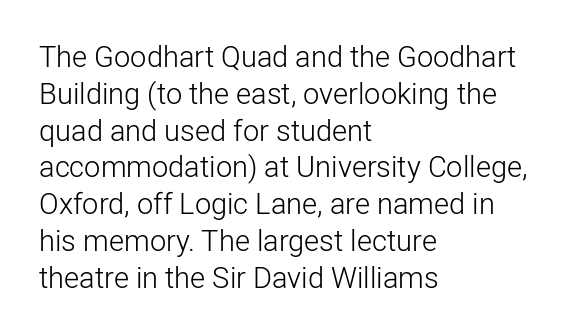
{"serif": "no", "italic": "no", "bold": "no", "weight": "light", "width": "normal", "stroke_contrast": "low", "x_height": "medium", "monospaced": "no", "underline": "no", "align": "left", "line_spacing": "normal", "line_spacing_ratio": 1.27, "letter_spacing": "normal", "letter_spacing_em": 0.0, "glyph_px": 29}
